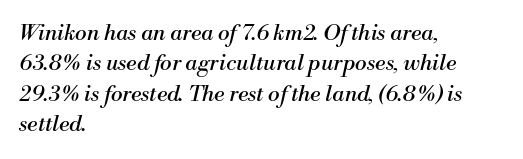
Q: Is the text bold? A: No.
Q: Is the text italic (slanted)? A: Yes, it leans right by about 13 degrees.
Q: Is the text underlined? A: No.
Q: How is the paragraph aligned? A: Left-aligned.
Q: Is the spacing between letters normal or unusually wide? A: Normal.
Q: Is the spacing between lines tight, normal or loose? A: Normal.
